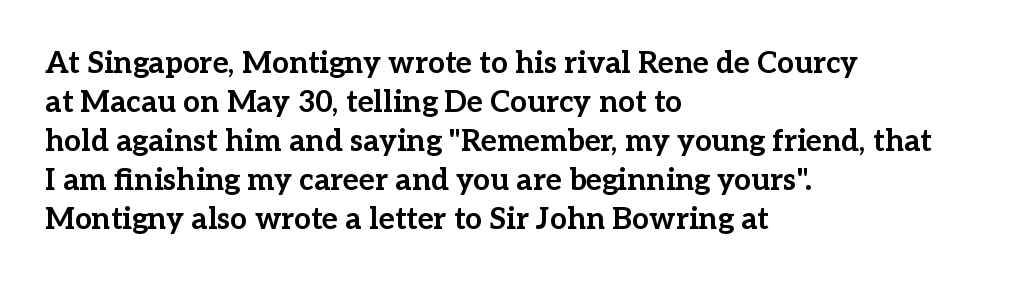
You could not count columns in this text — the font is proportionally spaced. Does extra space separate the letters? No, they use regular spacing. A bare baseline throughout the passage. Is there much room between lines? A standard amount, neither cramped nor airy.
